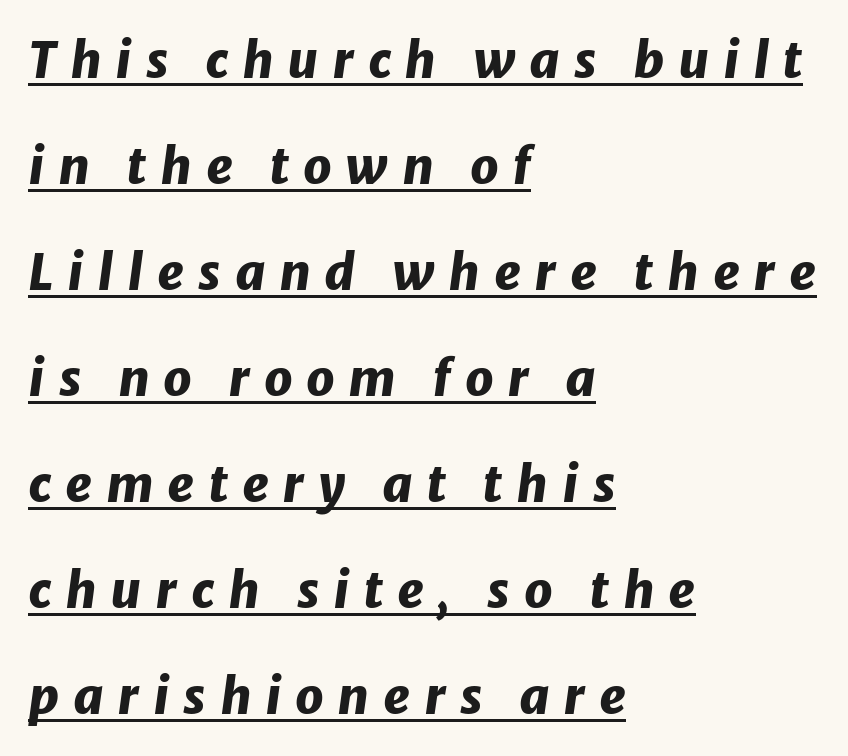
The image shows 50 px heavy type, italic (leaning right); set left-aligned, loose line spacing (2.12x), unusually wide letter spacing (+0.27 em), underlined; low stroke contrast and a medium x-height.
